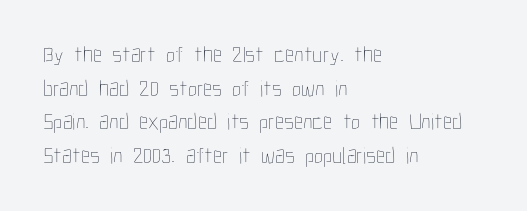
Q: Is the text bold? A: No.
Q: Is the text italic (slanted)? A: No, it is upright.
Q: Is the text underlined? A: No.
Q: How is the paragraph aligned? A: Left-aligned.
Q: Is the spacing between letters normal or unusually wide? A: Normal.
Q: Is the spacing between lines tight, normal or loose? A: Normal.
